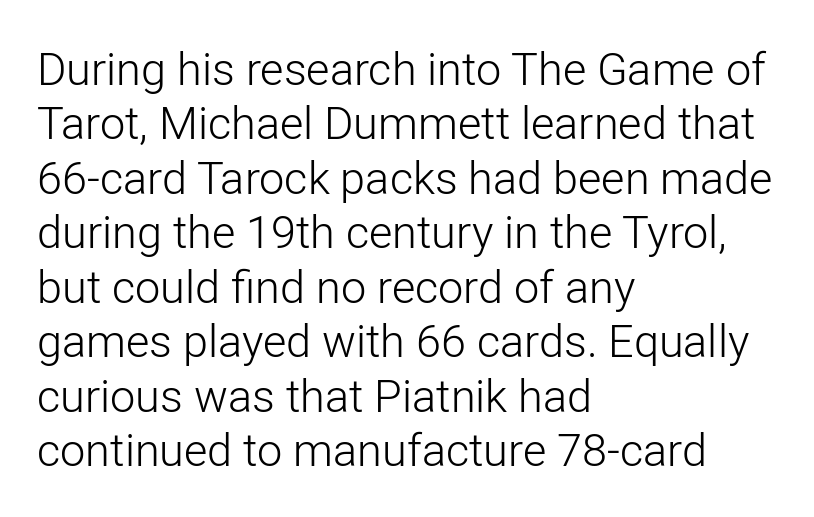
Any mark beneath the type? The region is blank. In terms of letterform style, serifs are entirely absent. Every character sits straight up, as roman type does. Here the designer chose a conventional face with non-uniform glyph widths. Default kerning and tracking; the words read as compact shapes.
